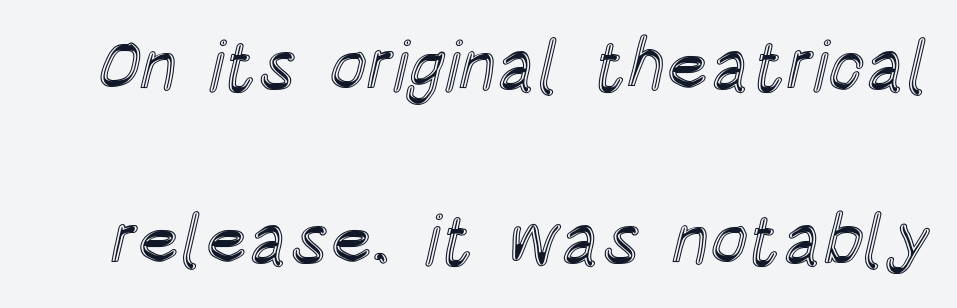
Standard letterfit; no display-style spreading of the glyphs. Widely set lines give the paragraph a tall, airy silhouette. Do the characters align in a grid? No, the font is proportional.
